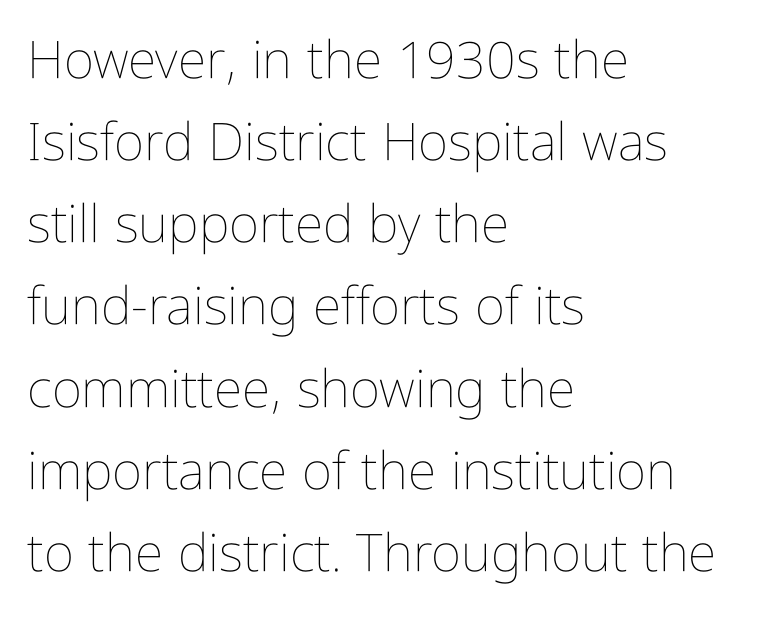
Q: Is the text bold? A: No.
Q: Is the text italic (slanted)? A: No, it is upright.
Q: Is the text underlined? A: No.
Q: How is the paragraph aligned? A: Left-aligned.
Q: Is the spacing between letters normal or unusually wide? A: Normal.
Q: Is the spacing between lines tight, normal or loose? A: Normal.
Q: Width (condensed, normal, or wide)? A: Condensed.
Q: Stroke contrast? A: Low.
Q: x-height? A: Medium.
Q: Monospaced? A: No.
